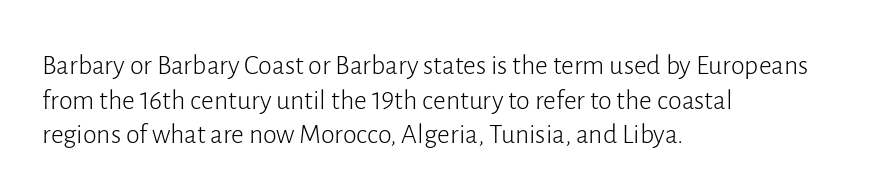
Inter-character spacing is left at the font's built-in metrics. The cut favours lightness, reaching ordinary text weight at its darkest. The face used here is a sans, in the tradition of grotesques and geometrics. The lines in this sample share a left origin and differ only in where they stop.
